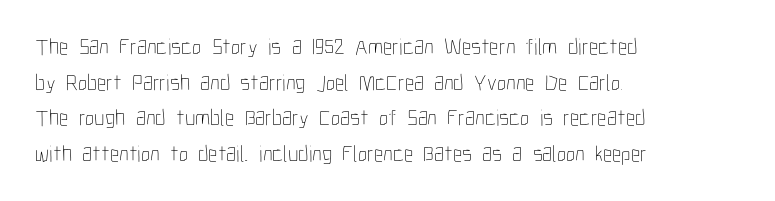
Baseline-to-baseline distance is the conventional proportion of letter height. The passage is arranged the way most books set body copy — flush left. The glyphs are unaccompanied by any horizontal stroke below them. The gaps between neighbouring characters are ordinary and unremarkable.
